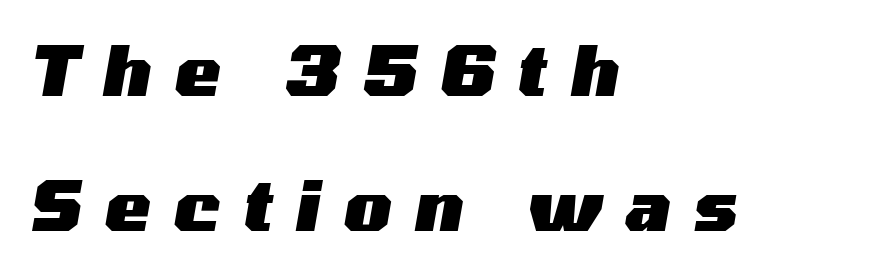
The image shows 68 px heavy, wide type, italic (leaning right); set left-aligned, loose line spacing (1.99x), unusually wide letter spacing (+0.35 em), not underlined; medium stroke contrast and a medium x-height.
